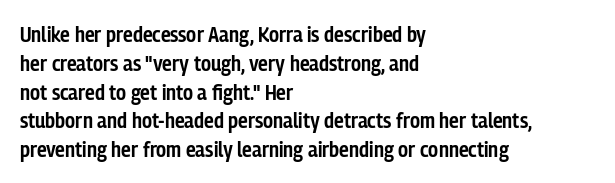
The image shows 22 px text type, upright; set left-aligned, normal line spacing (1.31x), normal letter spacing, not underlined.
